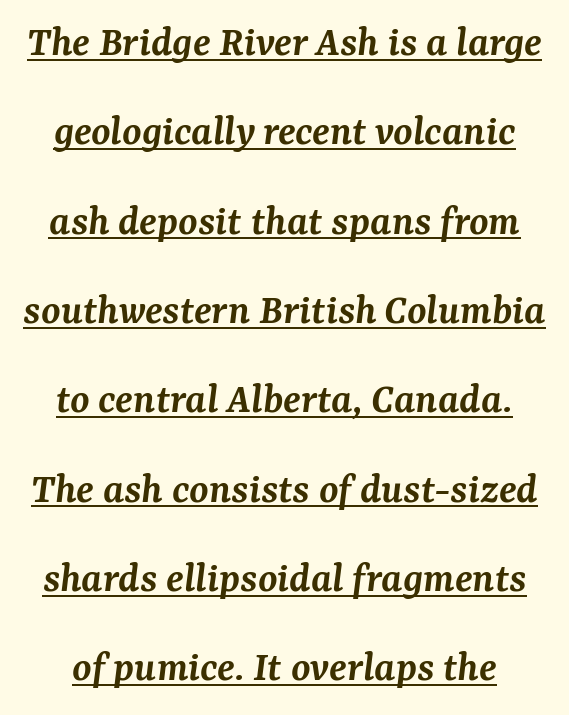
{"serif": "yes", "italic": "yes", "lean": "right", "slant_degrees": 7, "bold": "semi", "weight": "semibold", "width": "normal", "stroke_contrast": "medium", "x_height": "medium", "monospaced": "no", "underline": "yes", "line_spacing": "loose", "line_spacing_ratio": 2.03, "letter_spacing": "normal", "letter_spacing_em": 0.0, "glyph_px": 44}
